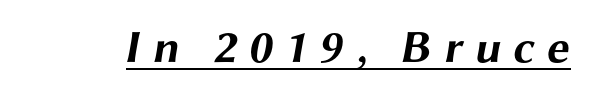
{"serif": "no", "bold": "yes", "weight": "bold", "width": "wide", "stroke_contrast": "medium", "x_height": "medium", "monospaced": "no", "underline": "yes", "letter_spacing": "wide", "letter_spacing_em": 0.25, "glyph_px": 46}
